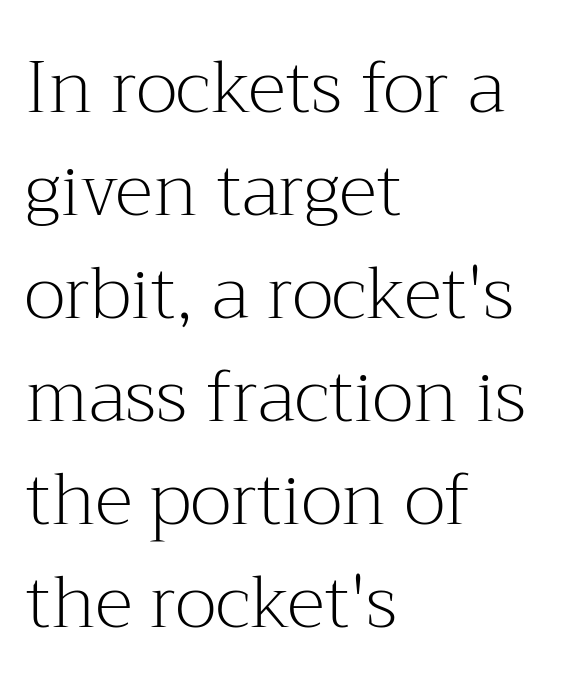
{"serif": "yes", "italic": "no", "bold": "no", "weight": "light", "width": "normal", "stroke_contrast": "medium", "x_height": "medium", "monospaced": "no", "underline": "no", "align": "left", "line_spacing": "normal", "line_spacing_ratio": 1.43, "letter_spacing": "normal", "letter_spacing_em": 0.0, "glyph_px": 72}
